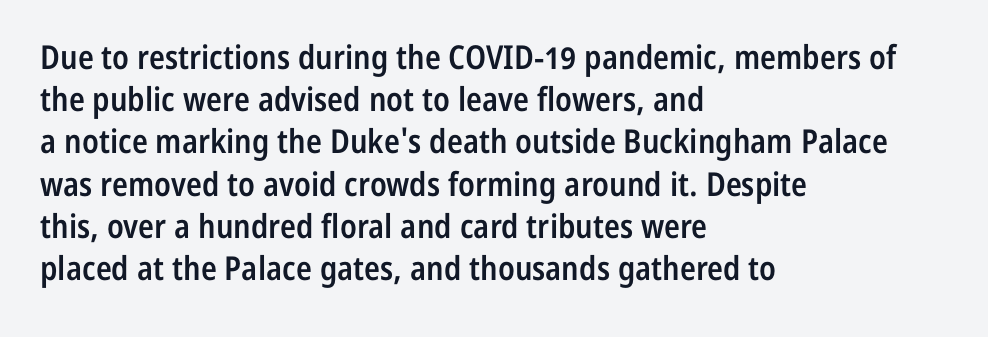
Q: Is the text bold? A: Semi-bold.
Q: Is the text italic (slanted)? A: No, it is upright.
Q: Is the typeface a serif or a sans-serif typeface? A: Sans-serif.
Q: Is the text underlined? A: No.
Q: How is the paragraph aligned? A: Left-aligned.
Q: Is the spacing between letters normal or unusually wide? A: Normal.
Q: Is the spacing between lines tight, normal or loose? A: Normal.
Q: Width (condensed, normal, or wide)? A: Condensed.
Q: Stroke contrast? A: Low.
Q: x-height? A: Medium.
Q: Monospaced? A: No.
